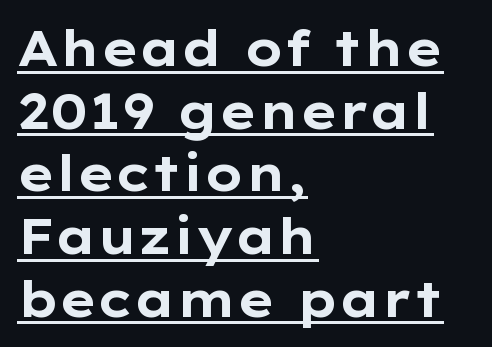
{"serif": "no", "italic": "no", "bold": "yes", "weight": "bold", "width": "wide", "stroke_contrast": "low", "x_height": "medium", "monospaced": "no", "underline": "yes", "align": "left", "line_spacing": "normal", "line_spacing_ratio": 1.28, "letter_spacing": "normal", "letter_spacing_em": 0.0, "glyph_px": 49}
